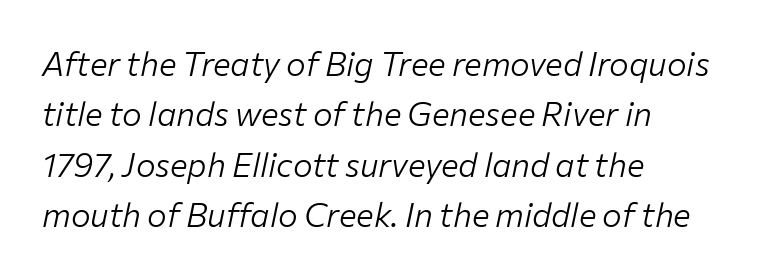
Heft: none added — not bold. Look at the tracking — it's just the regular setting, nothing added. Posture: slanted. Letters rest on an invisible, unmarked baseline. Short and long lines alike share a common starting point at left.
